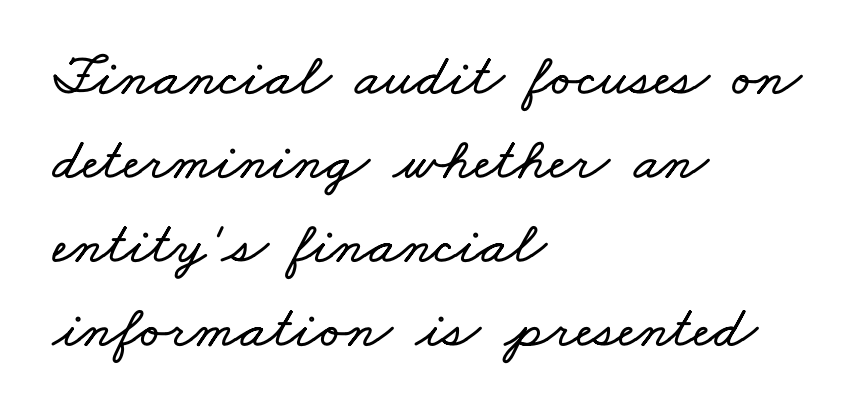
{"width": "wide", "stroke_contrast": "low", "x_height": "small", "monospaced": "no", "underline": "no", "align": "left", "line_spacing": "normal", "line_spacing_ratio": 1.4, "letter_spacing": "normal", "letter_spacing_em": 0.0, "glyph_px": 60}
